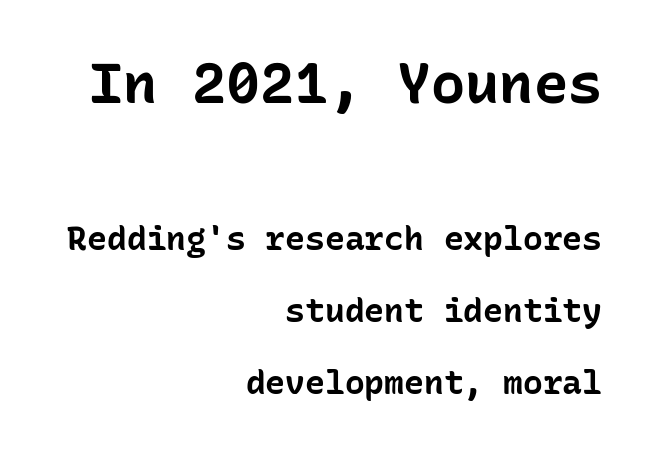
{"serif": "no", "italic": "no", "bold": "yes", "weight": "bold", "width": "normal", "stroke_contrast": "low", "x_height": "medium", "monospaced": "yes", "underline": "no", "align": "right", "line_spacing": "loose", "line_spacing_ratio": 2.18, "letter_spacing": "normal", "letter_spacing_em": 0.0, "larger_block": "first", "size_ratio": 1.73, "glyph_px": 57}
